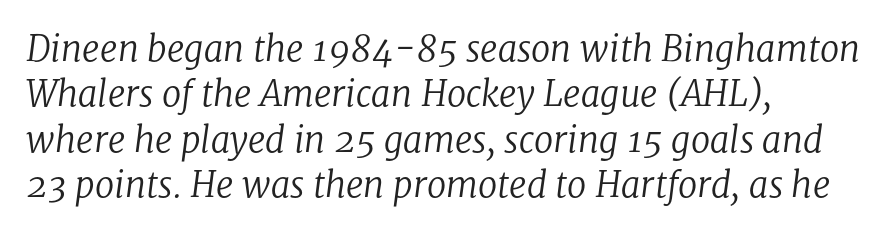
The image shows 35 px regular-weight serif type, italic (leaning right); set left-aligned, normal line spacing (1.3x), normal letter spacing, not underlined; low stroke contrast and a medium x-height.
